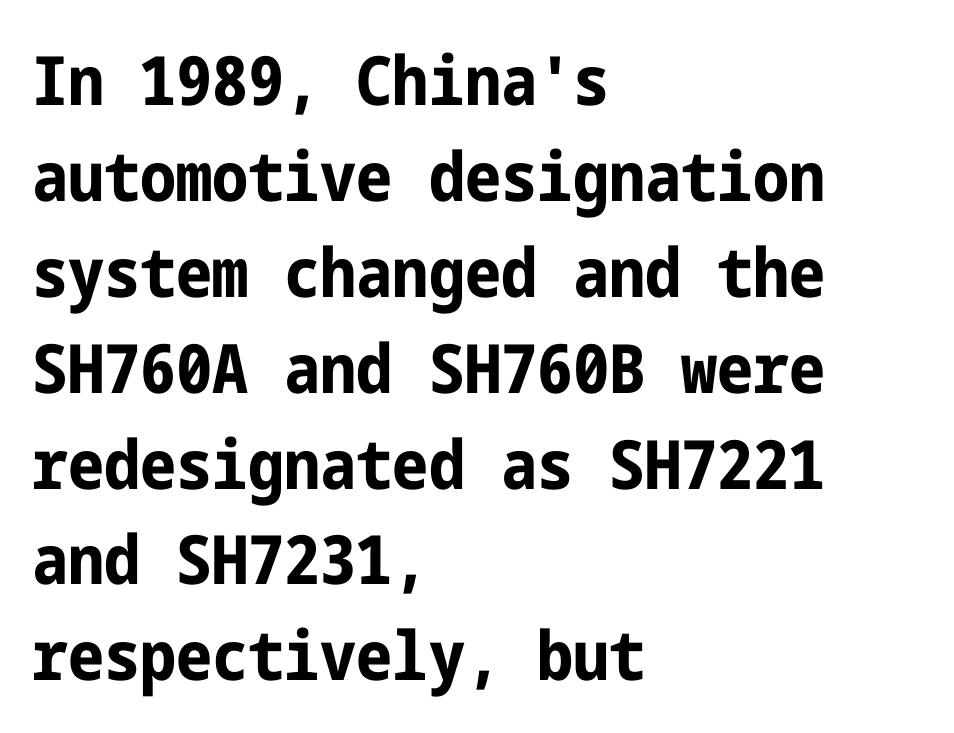
{"serif": "no", "italic": "no", "bold": "yes", "weight": "bold", "width": "condensed", "stroke_contrast": "low", "x_height": "medium", "underline": "no", "align": "left", "line_spacing": "normal", "line_spacing_ratio": 1.41, "letter_spacing": "normal", "letter_spacing_em": 0.0, "glyph_px": 68}
